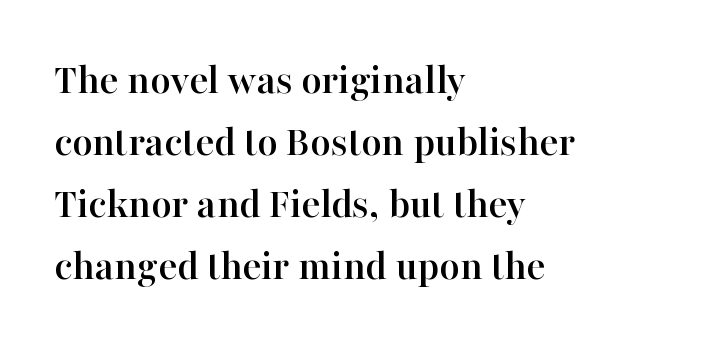
The image shows 44 px serif type, upright; set left-aligned, normal line spacing (1.41x), normal letter spacing, not underlined; high stroke contrast and a medium x-height.
